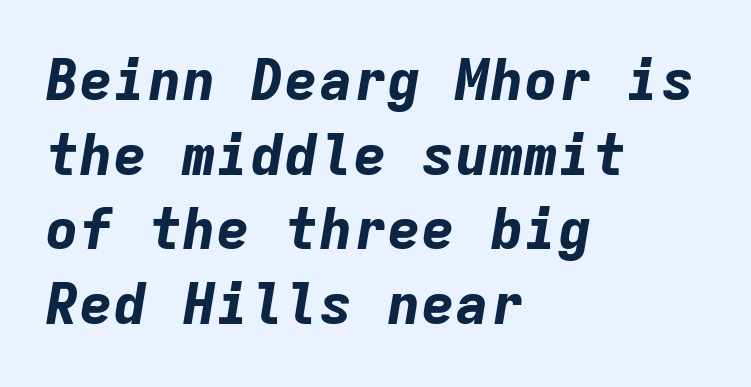
Interline gaps are of average width in this sample. Does the weight exceed regular? Yes, all the way to bold. Monospaced: the letters line up in strict vertical columns. Does the lettering tilt? It does — this is italic. The passage shown is not underscored anywhere. Layout note: lines flush left.
